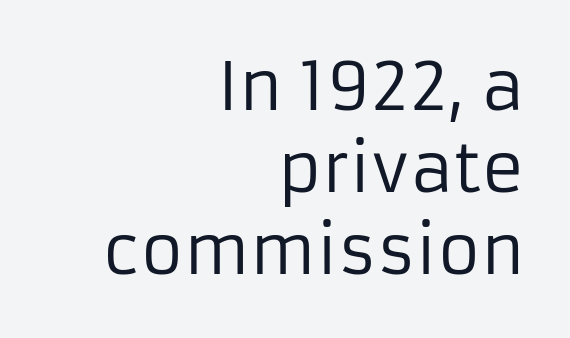
Q: Is the text bold? A: No.
Q: Is the text italic (slanted)? A: No, it is upright.
Q: Is the typeface a serif or a sans-serif typeface? A: Sans-serif.
Q: Is the text underlined? A: No.
Q: How is the paragraph aligned? A: Right-aligned.
Q: Is the spacing between letters normal or unusually wide? A: Normal.
Q: Width (condensed, normal, or wide)? A: Normal.
Q: Stroke contrast? A: Low.
Q: x-height? A: Medium.
Q: Monospaced? A: No.
